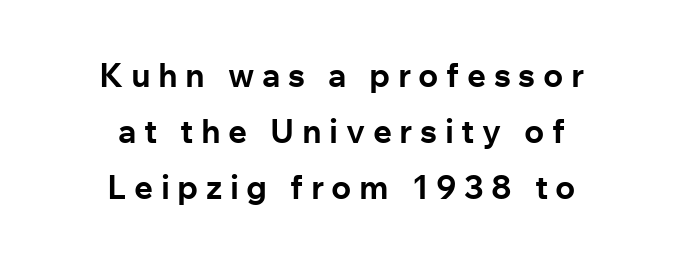
{"serif": "no", "italic": "no", "bold": "yes", "weight": "bold", "width": "normal", "stroke_contrast": "low", "x_height": "medium", "monospaced": "no", "underline": "no", "align": "center", "line_spacing": "normal", "line_spacing_ratio": 1.69, "letter_spacing": "wide", "letter_spacing_em": 0.23, "glyph_px": 33}
